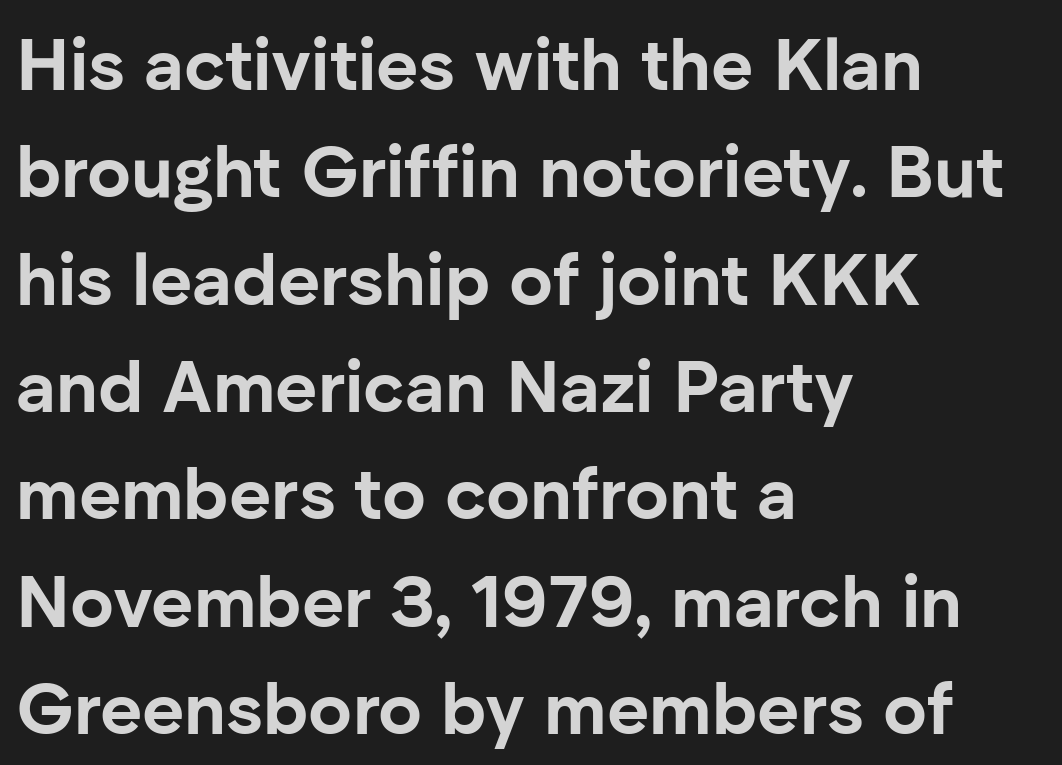
{"serif": "no", "italic": "no", "bold": "yes", "weight": "bold", "width": "normal", "stroke_contrast": "low", "x_height": "medium", "monospaced": "no", "underline": "no", "align": "left", "line_spacing": "normal", "line_spacing_ratio": 1.47, "letter_spacing": "normal", "letter_spacing_em": 0.0, "glyph_px": 73}
